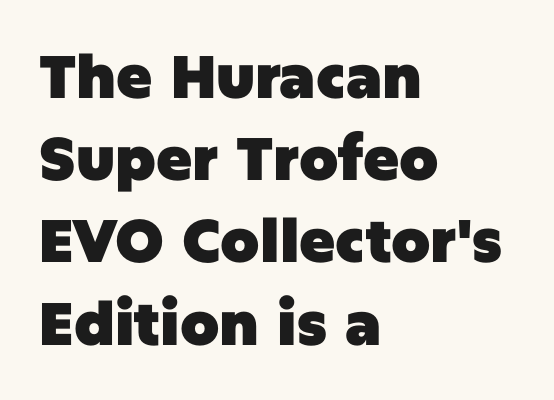
Varying glyph widths throughout — classic text-font behaviour. Note: no serifs on the glyphs. This sample keeps an unexceptional amount of space between lines. Underlining? Definitely not there.
